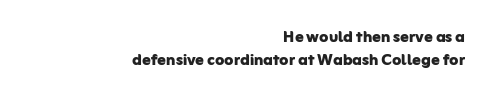
Q: Is the text bold? A: Yes.
Q: Is the text italic (slanted)? A: No, it is upright.
Q: Is the text underlined? A: No.
Q: How is the paragraph aligned? A: Right-aligned.
Q: Is the spacing between letters normal or unusually wide? A: Normal.
Q: Is the spacing between lines tight, normal or loose? A: Tight.
